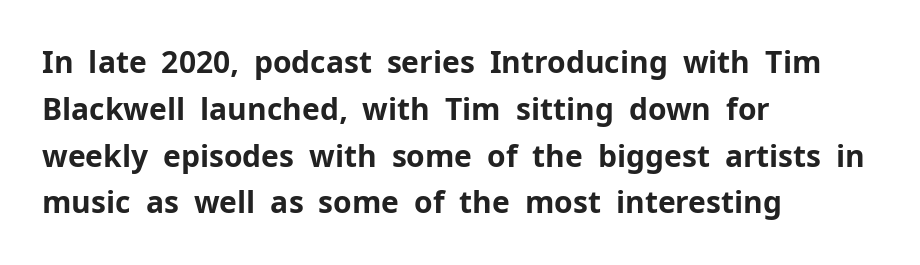
Q: Is the text bold? A: Yes.
Q: Is the text italic (slanted)? A: No, it is upright.
Q: Is the typeface a serif or a sans-serif typeface? A: Sans-serif.
Q: Is the text underlined? A: No.
Q: How is the paragraph aligned? A: Left-aligned.
Q: Is the spacing between letters normal or unusually wide? A: Normal.
Q: Is the spacing between lines tight, normal or loose? A: Normal.
Q: Width (condensed, normal, or wide)? A: Normal.
Q: Stroke contrast? A: Low.
Q: x-height? A: Medium.
Q: Monospaced? A: No.
